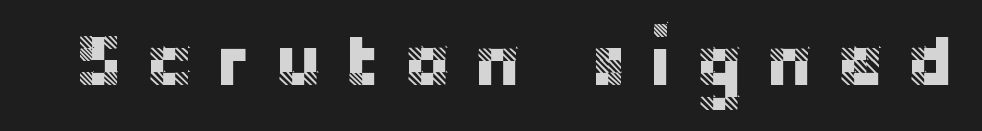
{"serif": "no", "italic": "no", "width": "normal", "stroke_contrast": "low", "x_height": "large", "monospaced": "no", "underline": "no", "letter_spacing": "wide", "letter_spacing_em": 0.3, "glyph_px": 73}
